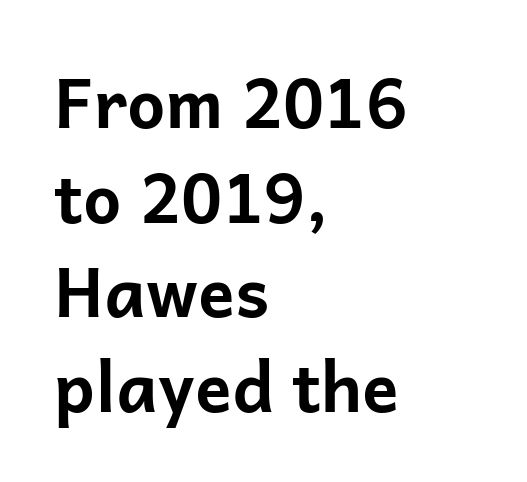
Each line starts at the same left margin while the right side varies. A roman cut, with each character standing at attention. Reading down the column, the eye jumps a familiar distance to each next line. Stroke terminals: plain, sans-serif. The space directly below the letters is spotless. The strokes are fattened all the way to bold.
